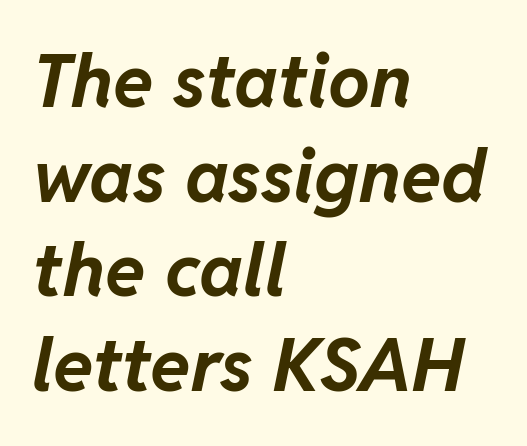
{"italic": "yes", "lean": "right", "slant_degrees": 11, "bold": "yes", "weight": "bold", "width": "normal", "stroke_contrast": "low", "x_height": "medium", "monospaced": "no", "underline": "no", "align": "left", "line_spacing": "normal", "line_spacing_ratio": 1.28, "letter_spacing": "normal", "letter_spacing_em": 0.0, "glyph_px": 74}
